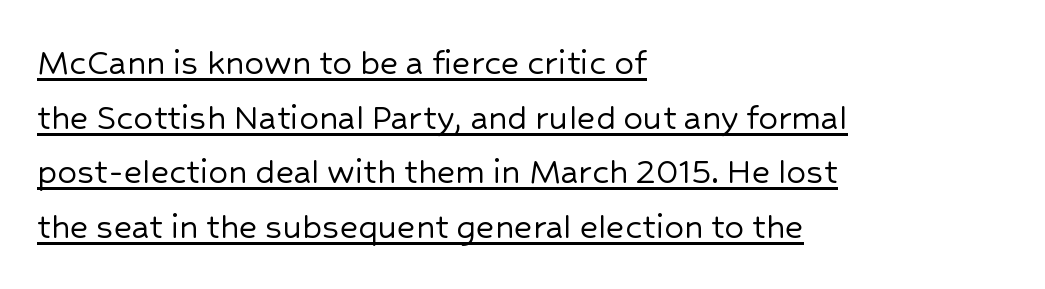
The image shows 39 px sans-serif type, upright; set left-aligned, normal line spacing (1.4x), normal letter spacing, underlined; low stroke contrast and a medium x-height.
